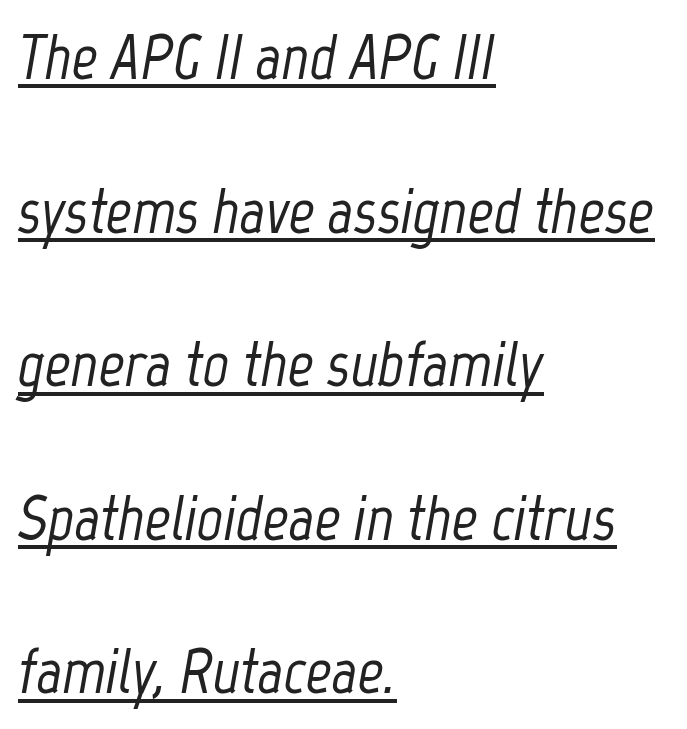
Q: Is the text italic (slanted)? A: Yes, it leans right by about 12 degrees.
Q: Is the text underlined? A: Yes.
Q: How is the paragraph aligned? A: Left-aligned.
Q: Is the spacing between letters normal or unusually wide? A: Normal.
Q: Is the spacing between lines tight, normal or loose? A: Loose.
Q: Width (condensed, normal, or wide)? A: Condensed.
Q: Stroke contrast? A: Low.
Q: x-height? A: Medium.
Q: Monospaced? A: No.
